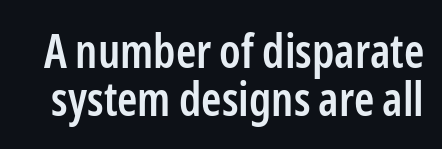
The axis of the letterforms is exactly vertical. To sum up the face: it is a sans, with no serifs. Cramped leading. Here the designer chose a conventional face with non-uniform glyph widths. Underline: absent.
